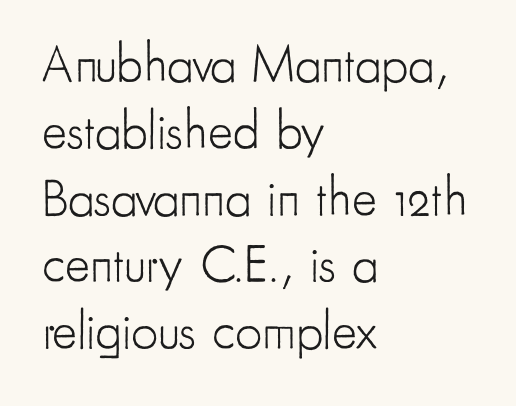
This block has exactly the height ordinary leading produces. The passage is arranged the way most books set body copy — flush left. Unmarked baselines from the first word to the last. Type style note: lacks serifs.
